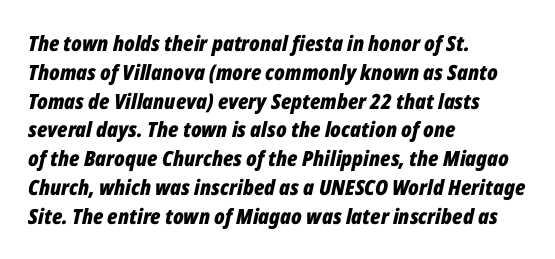
The image shows 21 px bold type, italic (leaning right); set left-aligned, normal line spacing (1.37x), normal letter spacing, not underlined.
